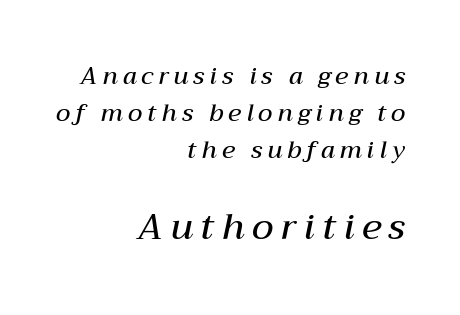
The image shows 36 px semibold type, italic (leaning right); set right-aligned, normal line spacing (1.55x), unusually wide letter spacing (+0.21 em), not underlined; the second (bottom) block is 1.5x larger; medium stroke contrast and a medium x-height.
